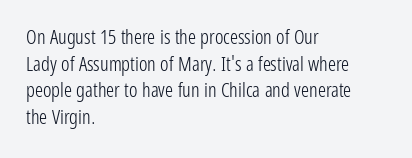
The image shows 20 px text type, upright; set left-aligned, normal line spacing (1.33x), normal letter spacing, not underlined.
